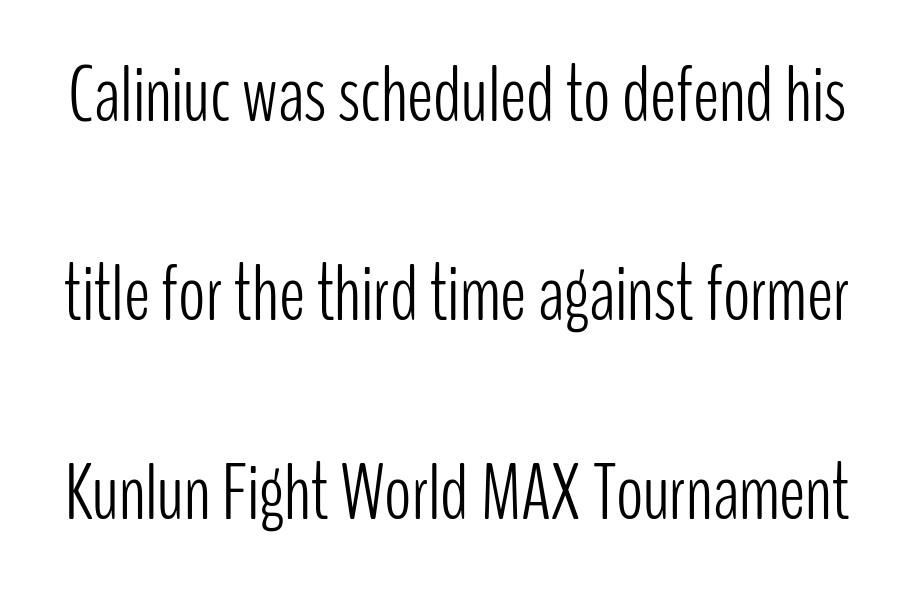
Q: Is the text bold? A: No.
Q: Is the text italic (slanted)? A: No, it is upright.
Q: Is the typeface a serif or a sans-serif typeface? A: Sans-serif.
Q: Is the text underlined? A: No.
Q: Is the spacing between letters normal or unusually wide? A: Normal.
Q: Is the spacing between lines tight, normal or loose? A: Loose.
Q: Width (condensed, normal, or wide)? A: Condensed.
Q: Stroke contrast? A: Low.
Q: x-height? A: Medium.
Q: Monospaced? A: No.
